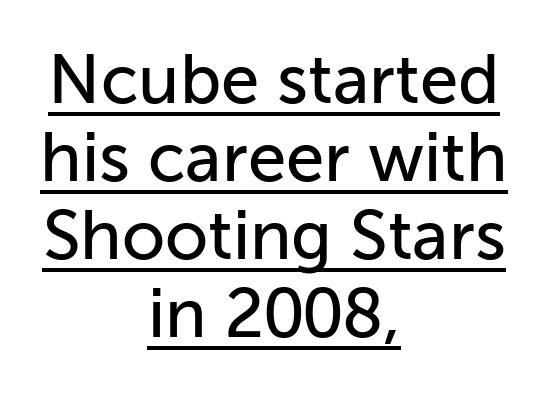
{"serif": "no", "italic": "no", "width": "normal", "stroke_contrast": "low", "x_height": "medium", "monospaced": "no", "underline": "yes", "align": "center", "line_spacing": "tight", "line_spacing_ratio": 1.13, "letter_spacing": "normal", "letter_spacing_em": 0.0, "glyph_px": 69}
